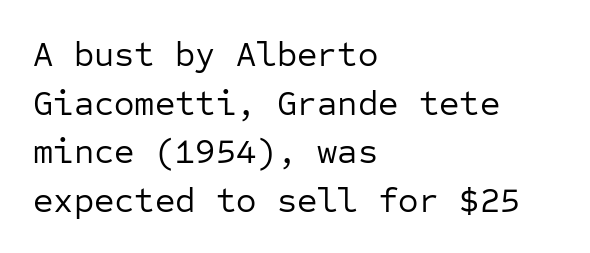
Every character sits straight up, as roman type does. The rendering shows plain stroke endings on the letterforms — a sans-serif design. Normally led — the rows are evenly, conventionally spaced. Leftover space on each line is placed entirely after the last word. Is the stroke heavy? The answer is a plain regular-or-lighter. Do the characters align in a grid? Yes, the font is monospaced.
